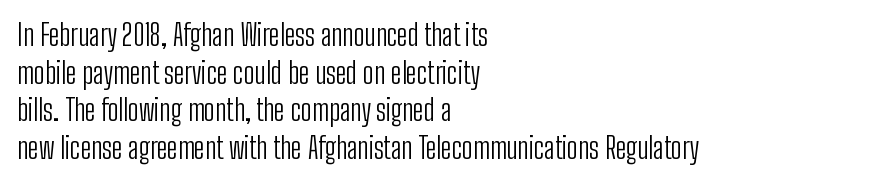
Descender tails drop into unmarked territory. This sample has the flowing, uneven cadence of proportional lettering. Upright lettering throughout. What's the leading like? Ordinary, nothing unusual. Standard letterfit; no display-style spreading of the glyphs. To sum up the face: it is a sans, with no serifs.
